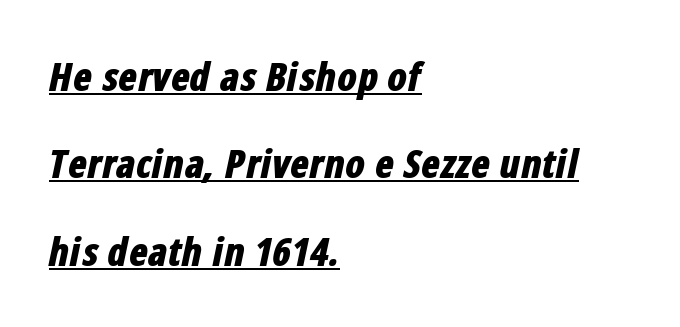
{"italic": "yes", "lean": "right", "slant_degrees": 12, "bold": "yes", "weight": "bold", "width": "condensed", "stroke_contrast": "low", "x_height": "medium", "monospaced": "no", "underline": "yes", "align": "left", "line_spacing": "loose", "line_spacing_ratio": 2.24, "letter_spacing": "normal", "letter_spacing_em": 0.0, "glyph_px": 39}
